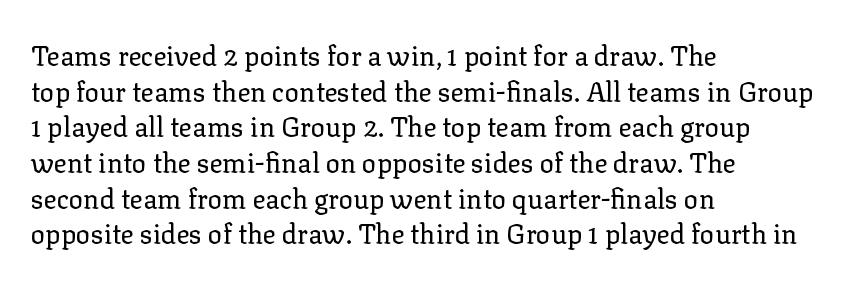
Notice how descenders clear the ascenders below comfortably — that's standard leading. Rule under the text: the space is simply empty. This rendering uses left alignment, leaving the right contour irregular. The type sits square on the baseline with zero lean. The font sits on the lighter half of the weight spectrum, regular included. The gaps between neighbouring characters are ordinary and unremarkable.
